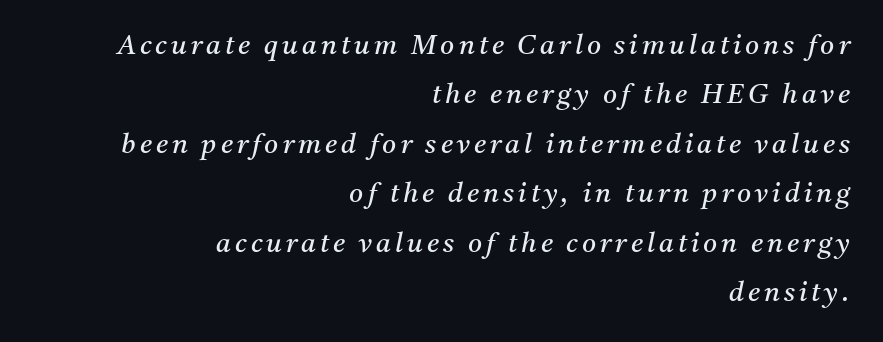
Q: Is the text bold? A: No.
Q: Is the text italic (slanted)? A: Yes, it leans right by about 11 degrees.
Q: Is the text underlined? A: No.
Q: How is the paragraph aligned? A: Right-aligned.
